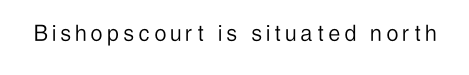
On a weight scale, this lands at 450 or below. The gap between lines stays unmarked. Notice how the stems are strictly vertical — no italics here.
